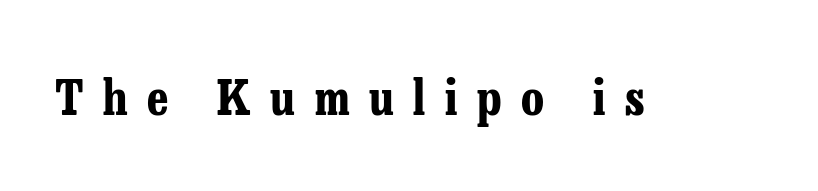
{"serif": "yes", "italic": "no", "bold": "yes", "weight": "bold", "width": "condensed", "stroke_contrast": "low", "x_height": "medium", "monospaced": "no", "underline": "no", "letter_spacing": "wide", "letter_spacing_em": 0.41, "glyph_px": 48}
